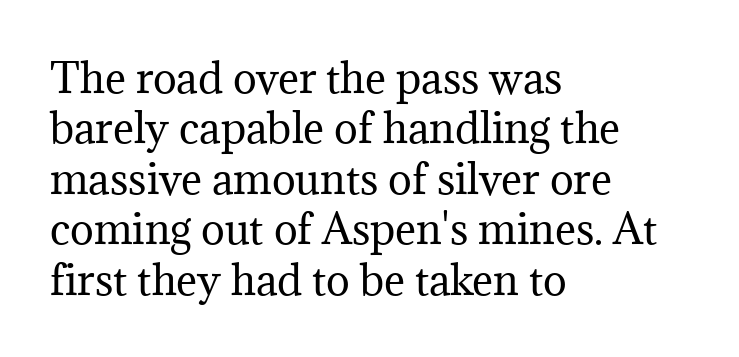
{"serif": "yes", "italic": "no", "bold": "no", "weight": "regular", "width": "normal", "stroke_contrast": "medium", "x_height": "medium", "monospaced": "no", "underline": "no", "align": "left", "line_spacing": "normal", "line_spacing_ratio": 1.26, "letter_spacing": "normal", "letter_spacing_em": 0.0, "glyph_px": 40}
